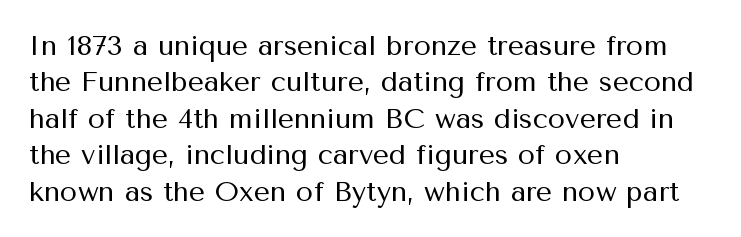
The zone under the glyphs is completely vacant. How would I describe the line gaps? Plain and ordinary. Standard letterfit; no display-style spreading of the glyphs. Posture: upright roman. Proportional: the letters do not fall into vertical columns. Nothing heavy about these letters — not bold at all.
